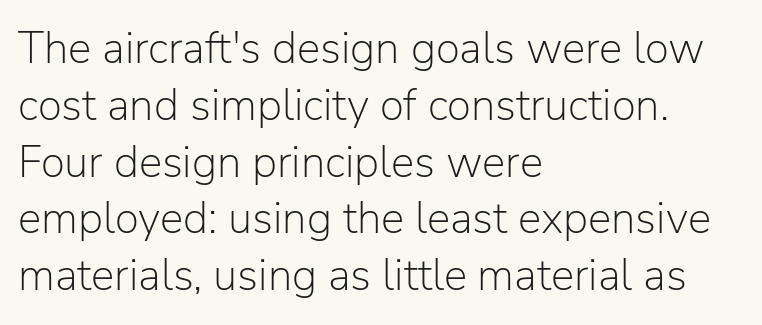
Q: Is the text bold? A: No.
Q: Is the text italic (slanted)? A: No, it is upright.
Q: Is the typeface a serif or a sans-serif typeface? A: Sans-serif.
Q: Is the text underlined? A: No.
Q: How is the paragraph aligned? A: Left-aligned.
Q: Is the spacing between letters normal or unusually wide? A: Normal.
Q: Is the spacing between lines tight, normal or loose? A: Normal.
Q: Width (condensed, normal, or wide)? A: Normal.
Q: Stroke contrast? A: Low.
Q: x-height? A: Medium.
Q: Monospaced? A: No.
